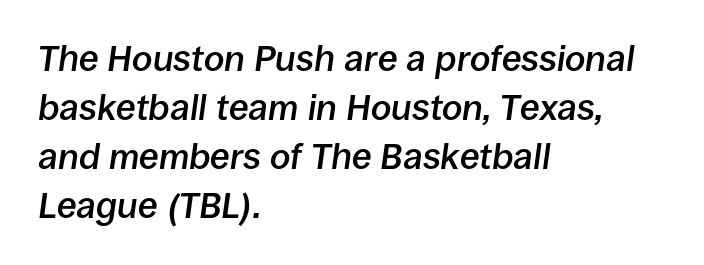
Q: Is the text bold? A: Semi-bold.
Q: Is the text italic (slanted)? A: Yes, it leans right by about 8 degrees.
Q: Is the text underlined? A: No.
Q: How is the paragraph aligned? A: Left-aligned.
Q: Is the spacing between letters normal or unusually wide? A: Normal.
Q: Is the spacing between lines tight, normal or loose? A: Normal.
Q: Width (condensed, normal, or wide)? A: Normal.
Q: Stroke contrast? A: Low.
Q: x-height? A: Large.
Q: Monospaced? A: No.
